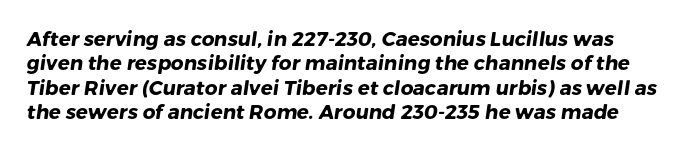
The image shows 20 px bold type; set line spacing 1.22x, normal letter spacing, not underlined.
